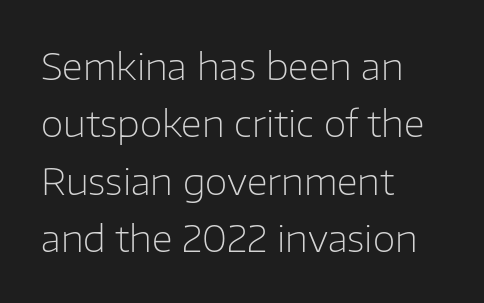
Q: Is the text bold? A: No.
Q: Is the text italic (slanted)? A: No, it is upright.
Q: Is the typeface a serif or a sans-serif typeface? A: Sans-serif.
Q: Is the text underlined? A: No.
Q: How is the paragraph aligned? A: Left-aligned.
Q: Is the spacing between letters normal or unusually wide? A: Normal.
Q: Is the spacing between lines tight, normal or loose? A: Normal.
Q: Width (condensed, normal, or wide)? A: Normal.
Q: Stroke contrast? A: Low.
Q: x-height? A: Medium.
Q: Monospaced? A: No.
